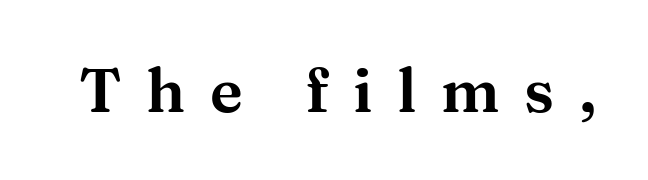
{"serif": "yes", "italic": "no", "width": "wide", "stroke_contrast": "medium", "x_height": "medium", "monospaced": "no", "underline": "no", "letter_spacing": "wide", "letter_spacing_em": 0.4, "glyph_px": 61}
